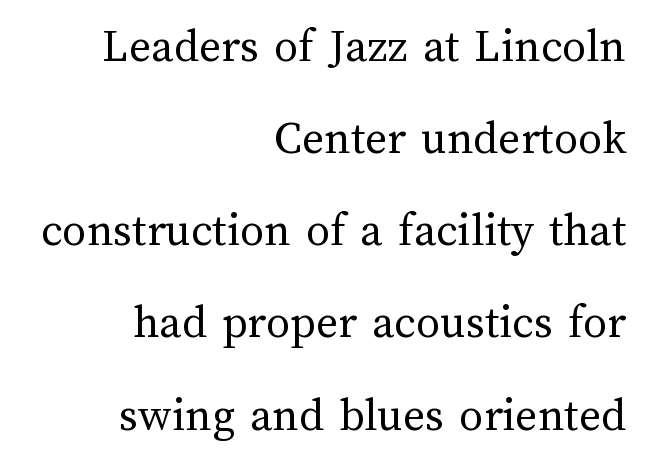
Q: Is the text bold? A: No.
Q: Is the text italic (slanted)? A: No, it is upright.
Q: Is the text underlined? A: No.
Q: How is the paragraph aligned? A: Right-aligned.
Q: Is the spacing between letters normal or unusually wide? A: Normal.
Q: Is the spacing between lines tight, normal or loose? A: Loose.
Q: Width (condensed, normal, or wide)? A: Normal.
Q: Stroke contrast? A: Medium.
Q: x-height? A: Medium.
Q: Monospaced? A: No.
